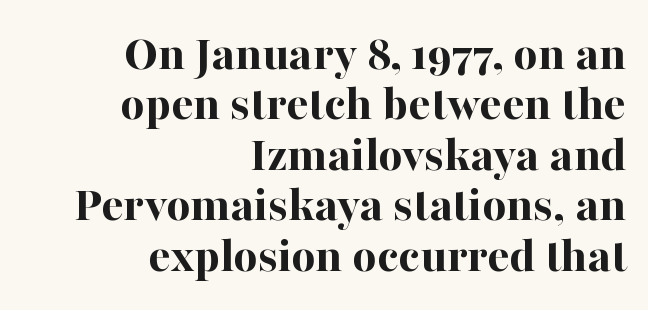
{"serif": "yes", "italic": "no", "bold": "yes", "weight": "bold", "width": "normal", "stroke_contrast": "high", "x_height": "medium", "monospaced": "no", "underline": "no", "align": "right", "line_spacing": "tight", "line_spacing_ratio": 0.97, "letter_spacing": "normal", "letter_spacing_em": 0.0, "glyph_px": 52}
